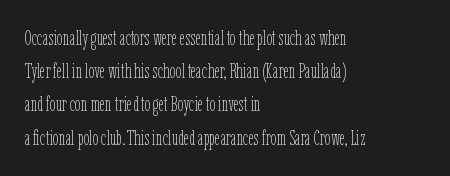
{"italic": "no", "bold": "no", "underline": "no", "align": "left", "line_spacing": "normal", "line_spacing_ratio": 1.58, "letter_spacing": "normal", "letter_spacing_em": 0.0, "glyph_px": 21}
